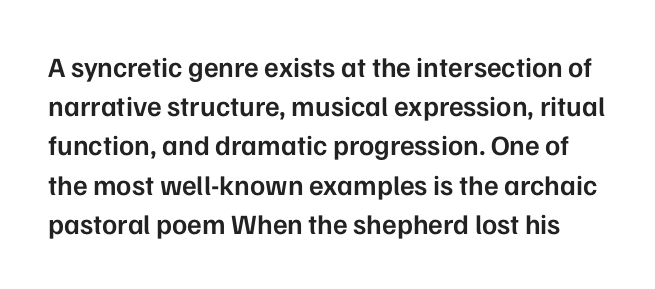
Q: Is the text bold? A: Semi-bold.
Q: Is the text italic (slanted)? A: No, it is upright.
Q: Is the typeface a serif or a sans-serif typeface? A: Sans-serif.
Q: Is the text underlined? A: No.
Q: Is the spacing between letters normal or unusually wide? A: Normal.
Q: Is the spacing between lines tight, normal or loose? A: Normal.
Q: Width (condensed, normal, or wide)? A: Normal.
Q: Stroke contrast? A: Low.
Q: x-height? A: Medium.
Q: Monospaced? A: No.
